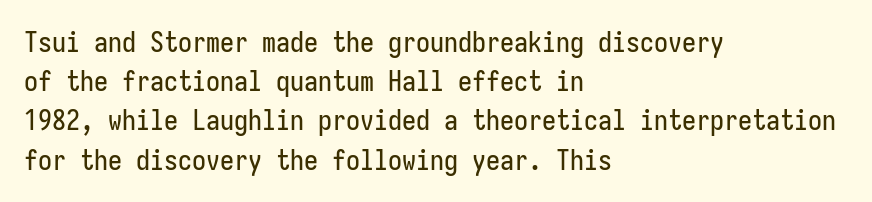
Does the lettering tilt? It doesn't — this is upright. The face used here is rendered with its standard letterfit. The font family rendered here belongs to the sans-serif group. The specimen omits any rule beneath the text block's lines.
